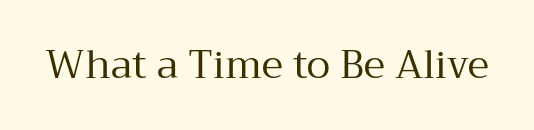
Varying glyph widths throughout — classic text-font behaviour. Words float on clear page, feet unadorned. These glyphs show unthickened strokes, regular width or finer. You could call the tracking neutral — neither tight nor loose. These lines were composed using upright roman letters.
